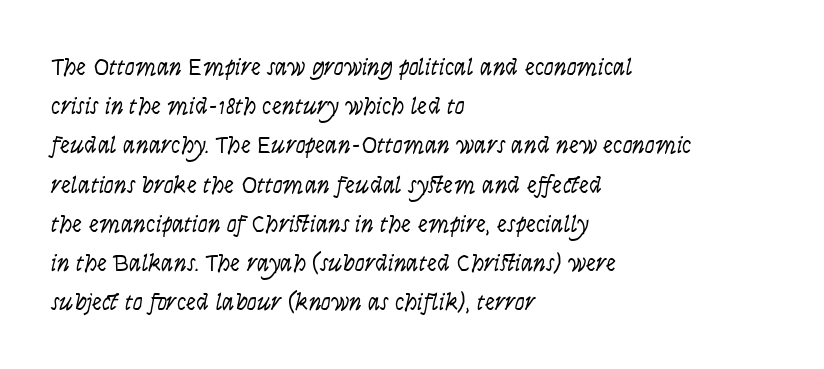
{"italic": "yes", "lean": "right", "slant_degrees": 9, "bold": "no", "underline": "no", "align": "left", "line_spacing": "normal", "line_spacing_ratio": 1.57, "letter_spacing": "normal", "letter_spacing_em": 0.0, "glyph_px": 25}
